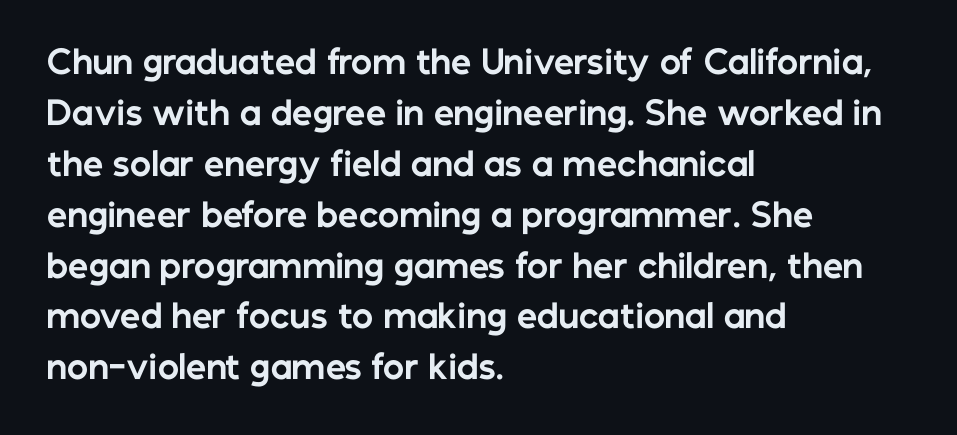
{"serif": "no", "italic": "no", "bold": "yes", "weight": "bold", "width": "normal", "stroke_contrast": "low", "x_height": "medium", "monospaced": "no", "underline": "no", "align": "left", "line_spacing": "normal", "line_spacing_ratio": 1.59, "letter_spacing": "normal", "letter_spacing_em": 0.0, "glyph_px": 32}
